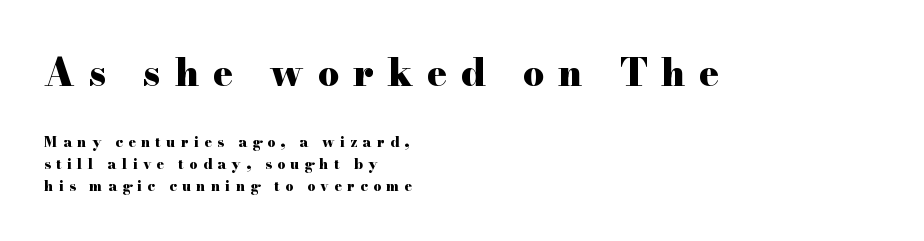
The image shows 37 px heavy, wide serif type, upright; set left-aligned, normal line spacing (1.56x), unusually wide letter spacing (+0.38 em), not underlined; the first (top) block is 2.64x larger; high stroke contrast and a small x-height.
